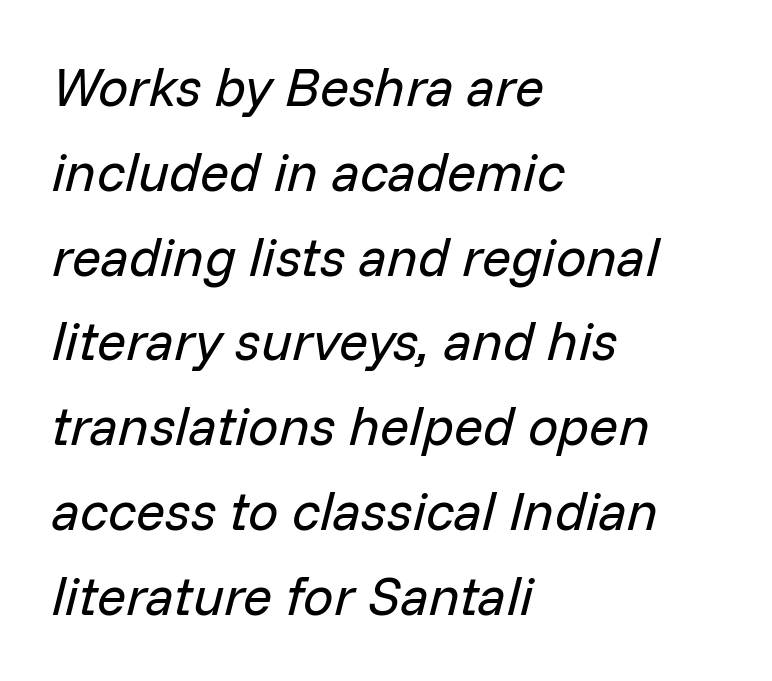
Q: Is the text bold? A: No.
Q: Is the text italic (slanted)? A: Yes, it leans right by about 14 degrees.
Q: Is the text underlined? A: No.
Q: How is the paragraph aligned? A: Left-aligned.
Q: Is the spacing between letters normal or unusually wide? A: Normal.
Q: Is the spacing between lines tight, normal or loose? A: Normal.
Q: Width (condensed, normal, or wide)? A: Normal.
Q: Stroke contrast? A: Low.
Q: x-height? A: Medium.
Q: Monospaced? A: No.
